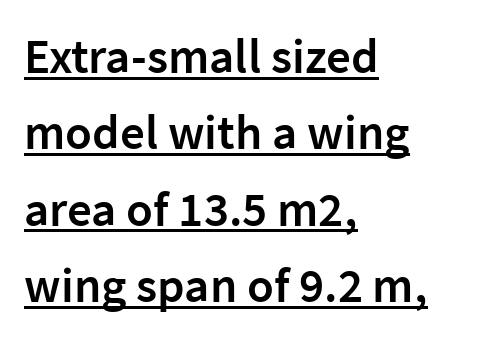
Horizontally, the lines are justified to the leading edge only. This sample has the flowing, uneven cadence of proportional lettering. The typesetting leans somewhat heavy: a semibold. This sample uses a sans-serif face. Vertical spacing — default. The passage shown has conventional tracking throughout.
